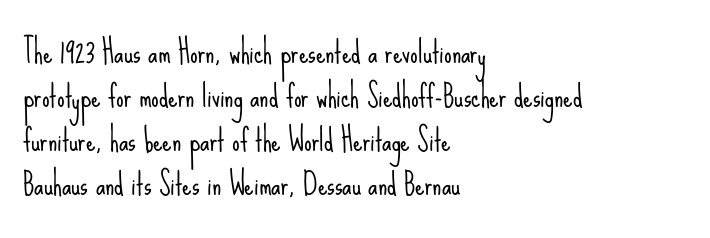
The font is comparable to plain body text, perhaps lighter. The foot of each line stays bare and open. You could not count columns in this text — the font is proportionally spaced. Successive baselines arrive at the customary interval.
